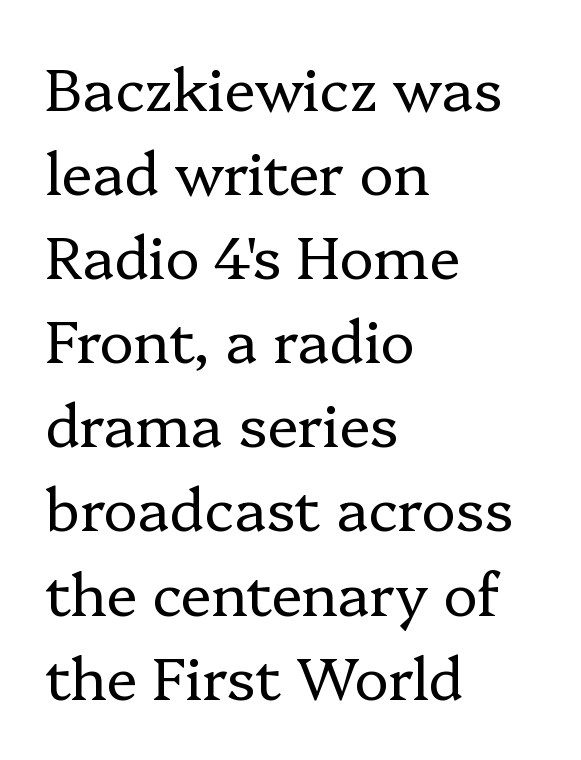
Character widths vary here, with narrow letters taking less room than wide ones. Quick note: interline space is typical. Unmarked baselines from the first word to the last. The rag falls on the right side of this text block.
